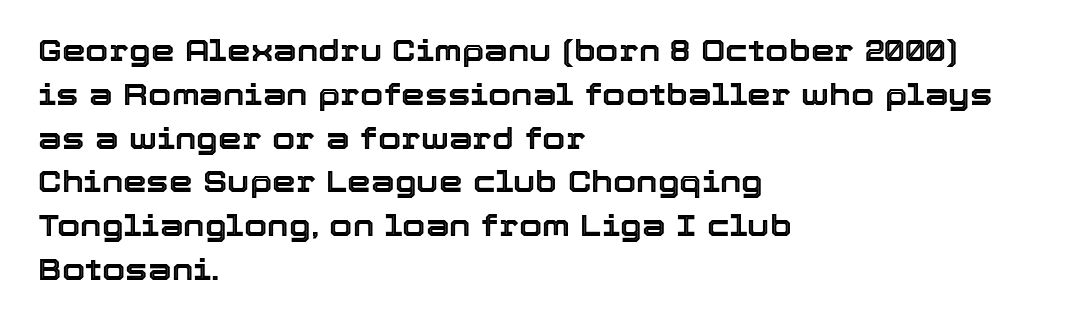
Q: Is the text italic (slanted)? A: No, it is upright.
Q: Is the text underlined? A: No.
Q: How is the paragraph aligned? A: Left-aligned.
Q: Is the spacing between letters normal or unusually wide? A: Normal.
Q: Is the spacing between lines tight, normal or loose? A: Normal.
Q: Width (condensed, normal, or wide)? A: Normal.
Q: x-height? A: Medium.
Q: Monospaced? A: No.
